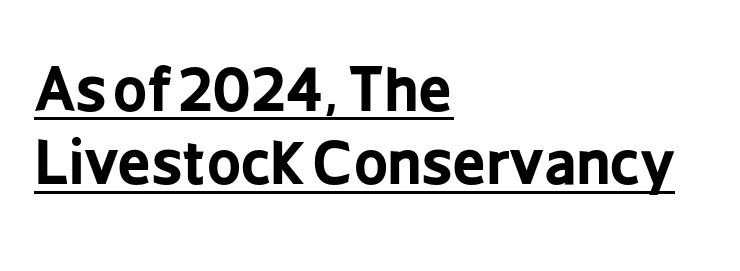
A roman cut, with each character standing at attention. Each word holds together tightly as a unit, with standard inter-letter gaps. Line beginnings align vertically; line endings do not. Nothing sits at the stroke ends, so this counts as sans-serif.
